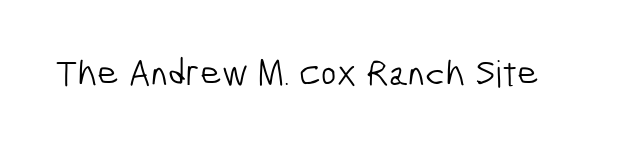
{"serif": "no", "bold": "no", "weight": "light", "width": "condensed", "stroke_contrast": "low", "x_height": "medium", "monospaced": "no", "underline": "no", "letter_spacing": "normal", "letter_spacing_em": 0.0, "glyph_px": 37}
